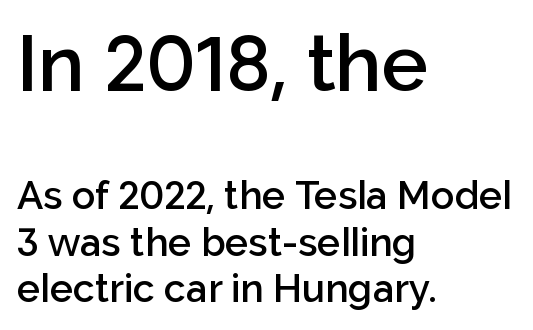
The image shows 78 px semibold sans-serif type, upright; set left-aligned, line spacing 1.19x, normal letter spacing, not underlined; the first (top) block is 2.0x larger; low stroke contrast and a medium x-height.
